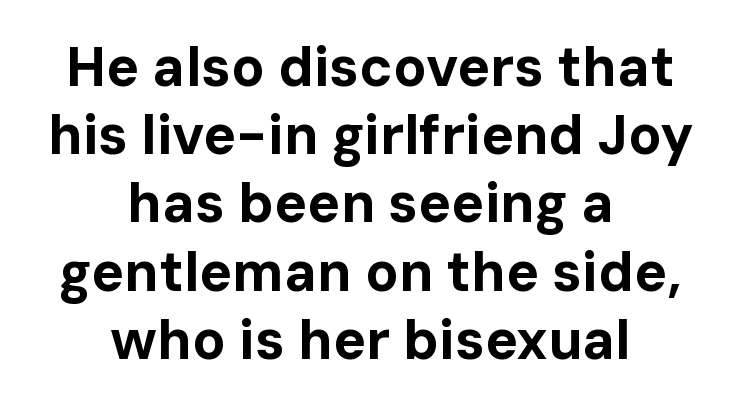
The image shows 55 px bold sans-serif type, upright; set centered, line spacing 1.24x, normal letter spacing, not underlined; low stroke contrast and a medium x-height.
